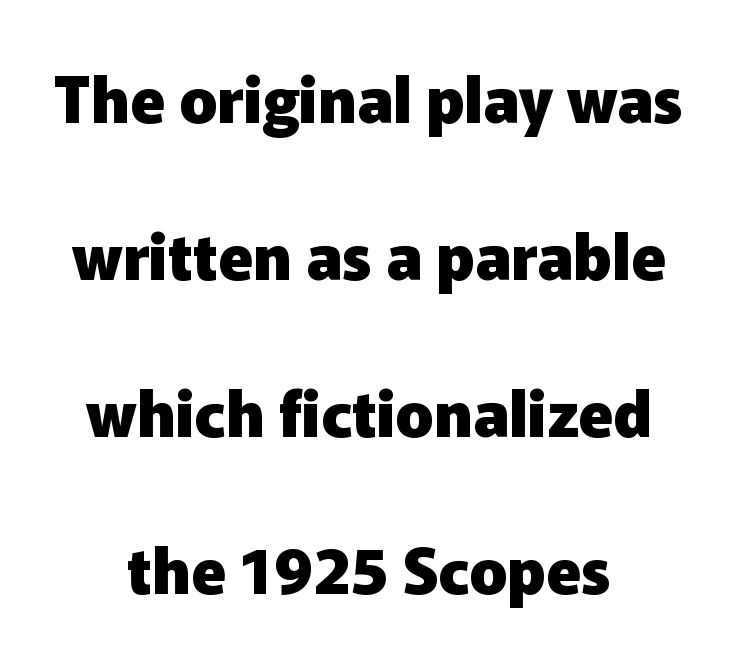
Think of a printed novel: that variable character pitch is what you see here. Is this a sans? Yes — the strokes have no serifs. Typeset on center — no edge is straight. Each row of text sits above clean, open space. The letters stand straight up with perfectly vertical stems.
